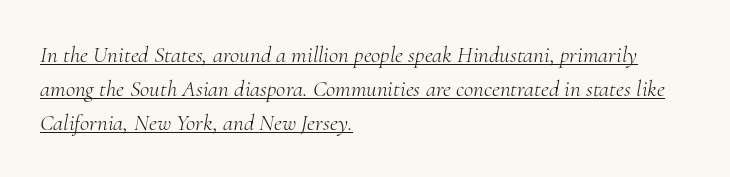
{"italic": "yes", "lean": "right", "slant_degrees": 10, "bold": "no", "underline": "yes", "align": "left", "line_spacing": "normal", "line_spacing_ratio": 1.47, "letter_spacing": "normal", "letter_spacing_em": 0.0, "glyph_px": 23}
